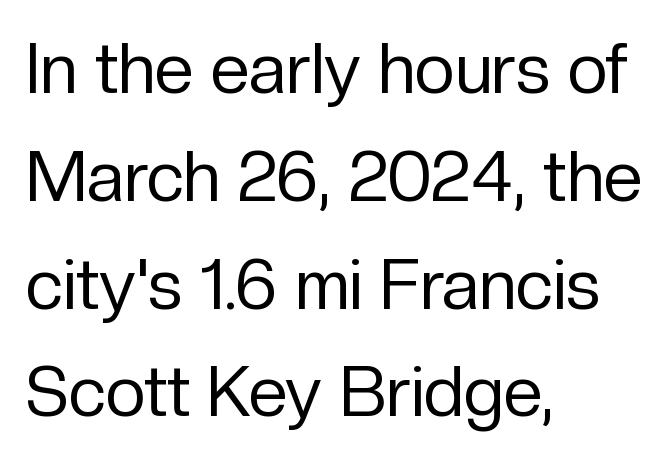
The text block is weighted toward the left margin, trailing off unevenly rightward. Weight: regular or lighter. Italic? Not at all — the glyphs are vertical. Classification — sans serif. The rendering uses natural spacing where letterforms have individual widths. Characters follow at the spacing the type designer built in.
